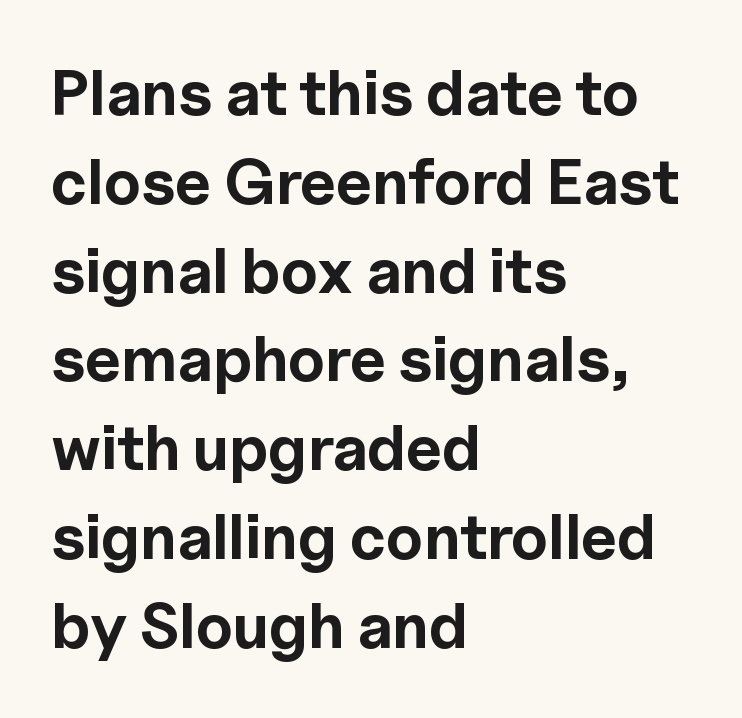
Q: Is the text bold? A: Yes.
Q: Is the text italic (slanted)? A: No, it is upright.
Q: Is the typeface a serif or a sans-serif typeface? A: Sans-serif.
Q: Is the text underlined? A: No.
Q: How is the paragraph aligned? A: Left-aligned.
Q: Is the spacing between letters normal or unusually wide? A: Normal.
Q: Is the spacing between lines tight, normal or loose? A: Normal.
Q: Width (condensed, normal, or wide)? A: Normal.
Q: x-height? A: Medium.
Q: Monospaced? A: No.
